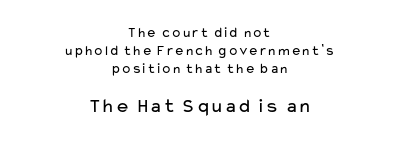
The image shows 20 px text type, upright; set centered, normal line spacing (1.3x), normal letter spacing, not underlined; the second (bottom) block is 1.43x larger.
